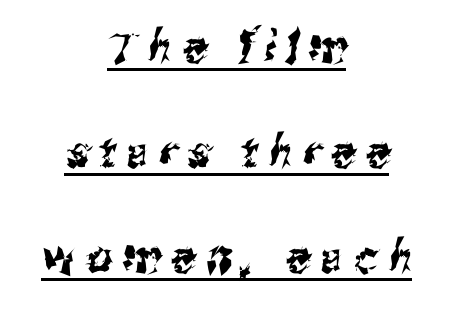
Each line of the rendering has a horizontal stroke beneath the glyphs. Caption: multi-line text, centered on the measure. This sample uses a sans-serif face. In terms of leading, this rendering errs on the spacious side. Varying glyph widths throughout — classic text-font behaviour. The rendering inserts visible extra space after every character.
